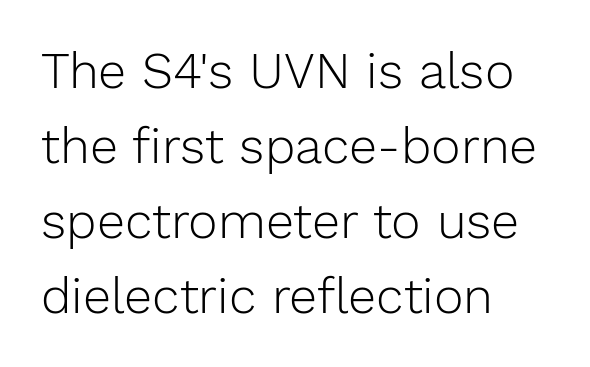
Q: Is the text bold? A: No.
Q: Is the text italic (slanted)? A: No, it is upright.
Q: Is the typeface a serif or a sans-serif typeface? A: Sans-serif.
Q: Is the text underlined? A: No.
Q: How is the paragraph aligned? A: Left-aligned.
Q: Is the spacing between letters normal or unusually wide? A: Normal.
Q: Is the spacing between lines tight, normal or loose? A: Normal.
Q: Width (condensed, normal, or wide)? A: Normal.
Q: Stroke contrast? A: Low.
Q: x-height? A: Medium.
Q: Monospaced? A: No.
